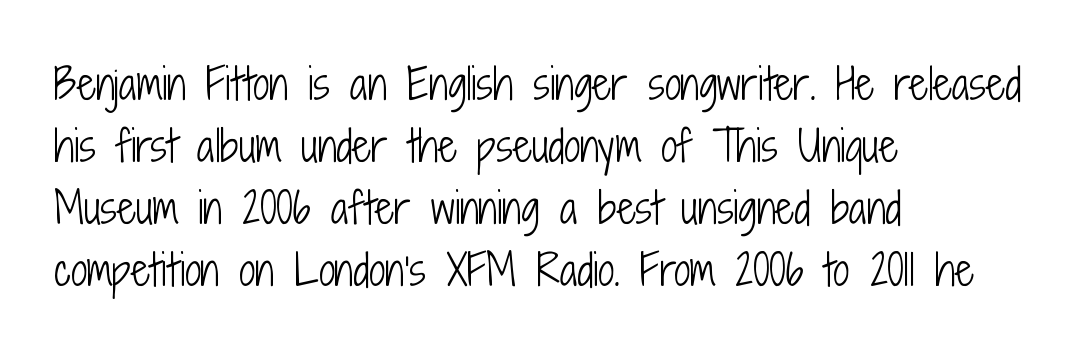
The image shows 41 px light, condensed sans-serif type, upright; set left-aligned, normal line spacing (1.51x), normal letter spacing, not underlined; low stroke contrast and a medium x-height.
